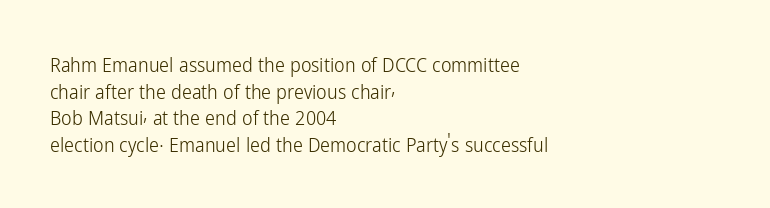
Q: Is the text bold? A: No.
Q: Is the text italic (slanted)? A: No, it is upright.
Q: Is the text underlined? A: No.
Q: How is the paragraph aligned? A: Left-aligned.
Q: Is the spacing between letters normal or unusually wide? A: Normal.
Q: Is the spacing between lines tight, normal or loose? A: Normal.
